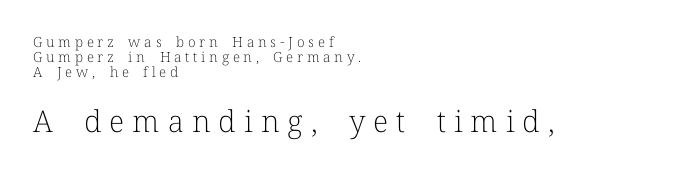
The image shows 30 px light serif type, upright; set left-aligned, tight line spacing (1.08x), unusually wide letter spacing (+0.27 em), not underlined; the second (bottom) block is 2.14x larger; low stroke contrast and a medium x-height.
